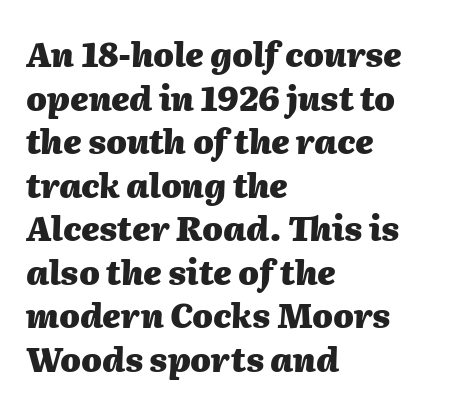
The image shows 33 px heavy type, italic (leaning right); set left-aligned, normal line spacing (1.32x), normal letter spacing, not underlined; medium stroke contrast and a medium x-height.
